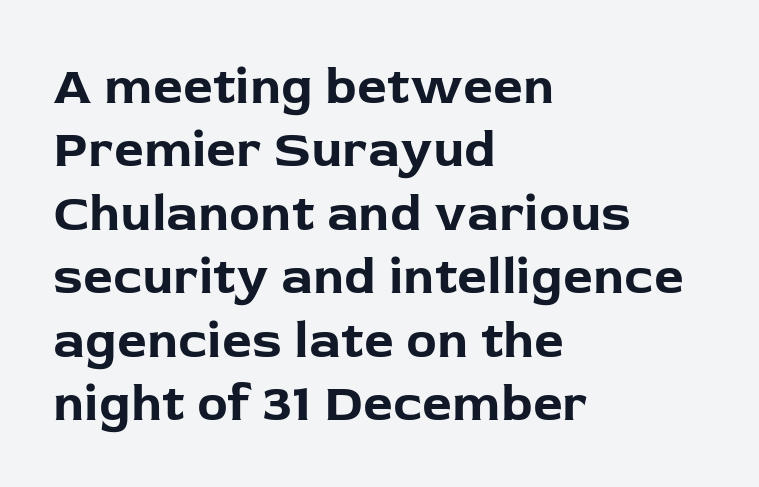
Note the varied advance widths — an 'i' is clearly narrower than an 'm'. Is the letter spacing exaggerated? No — it looks like the ordinary default. Emphasis by weight is at full strength: bold. Visually the block forms a straight wall on the left and a jagged coastline on the right. These lines are composed in type without serifs.
